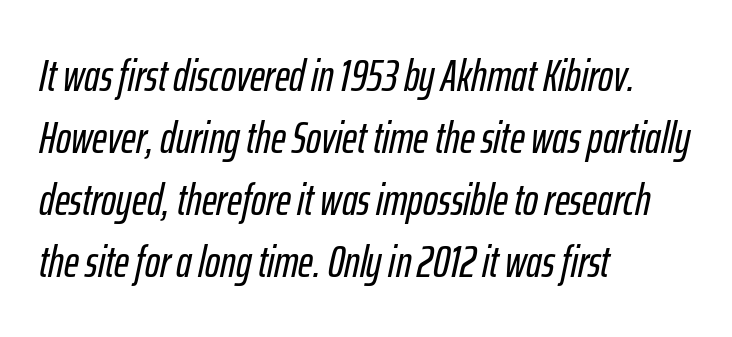
The image shows 45 px condensed type, italic (leaning right); set left-aligned, normal line spacing (1.38x), normal letter spacing, not underlined; low stroke contrast and a medium x-height.
